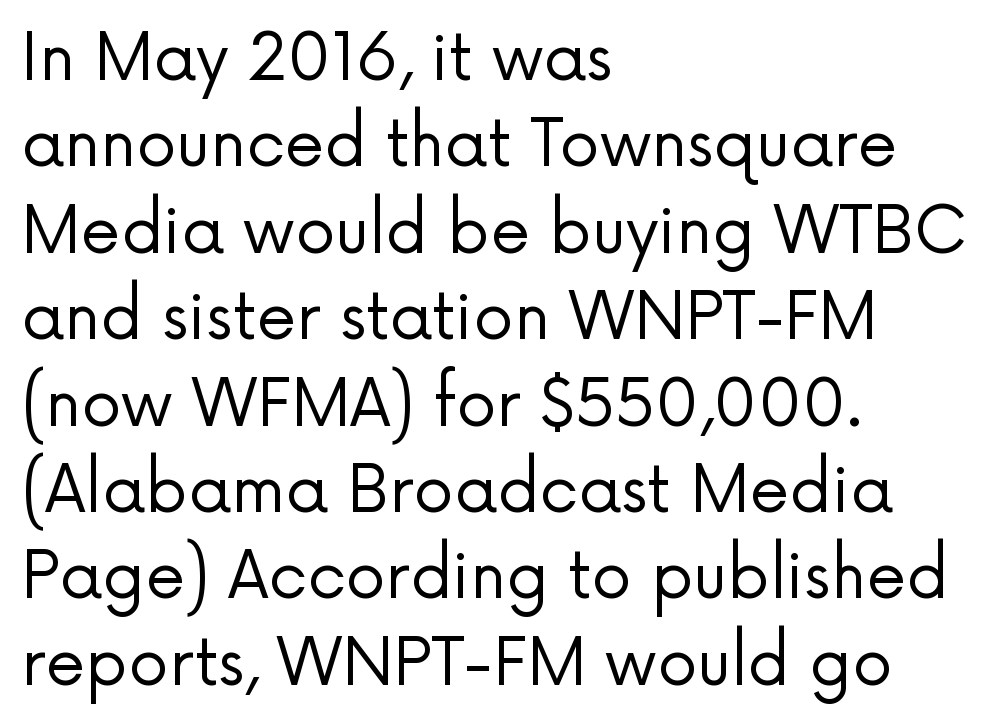
{"serif": "no", "italic": "no", "bold": "no", "weight": "regular", "width": "normal", "stroke_contrast": "low", "x_height": "medium", "monospaced": "no", "underline": "no", "align": "left", "line_spacing": "normal", "line_spacing_ratio": 1.35, "letter_spacing": "normal", "letter_spacing_em": 0.0, "glyph_px": 64}
